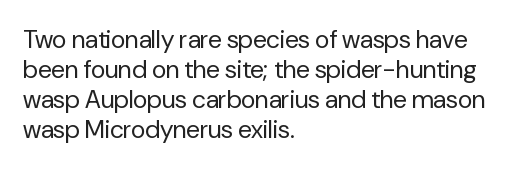
{"italic": "no", "bold": "no", "underline": "no", "align": "left", "line_spacing_ratio": 1.2, "letter_spacing": "normal", "letter_spacing_em": 0.0, "glyph_px": 25}
